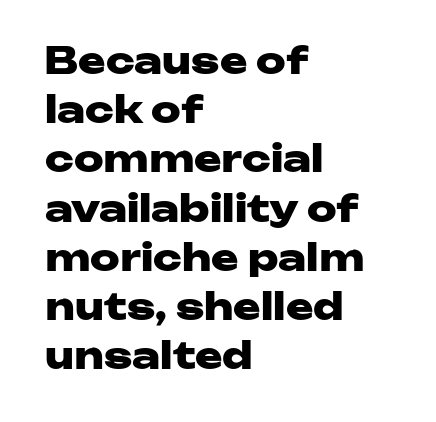
Q: Is the text bold? A: Yes.
Q: Is the text italic (slanted)? A: No, it is upright.
Q: Is the typeface a serif or a sans-serif typeface? A: Sans-serif.
Q: Is the text underlined? A: No.
Q: How is the paragraph aligned? A: Left-aligned.
Q: Is the spacing between letters normal or unusually wide? A: Normal.
Q: Is the spacing between lines tight, normal or loose? A: Normal.
Q: Width (condensed, normal, or wide)? A: Wide.
Q: Stroke contrast? A: Low.
Q: x-height? A: Medium.
Q: Monospaced? A: No.
